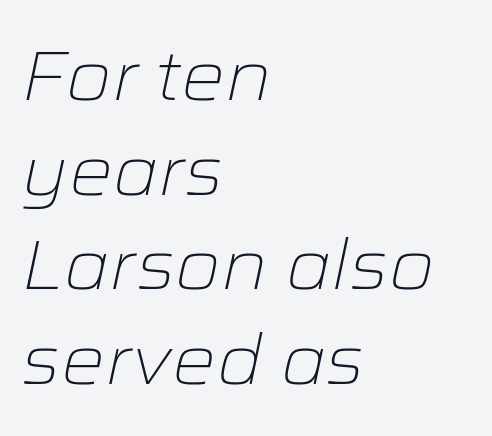
Q: Is the text bold? A: No.
Q: Is the text italic (slanted)? A: Yes, it leans right by about 12 degrees.
Q: Is the text underlined? A: No.
Q: How is the paragraph aligned? A: Left-aligned.
Q: Is the spacing between letters normal or unusually wide? A: Normal.
Q: Is the spacing between lines tight, normal or loose? A: Normal.
Q: Width (condensed, normal, or wide)? A: Wide.
Q: Stroke contrast? A: Low.
Q: x-height? A: Medium.
Q: Monospaced? A: No.
